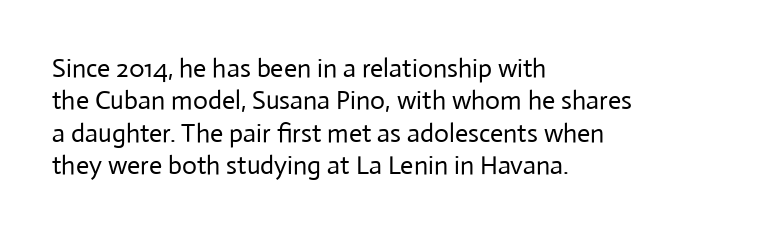
The image shows 26 px text type, upright; set left-aligned, normal line spacing (1.25x), normal letter spacing, not underlined.
